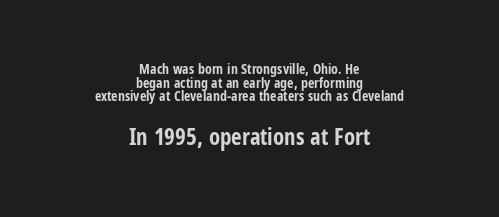
The image shows 23 px bold type, upright; set centered, tight line spacing (0.97x), normal letter spacing, not underlined; the second (bottom) block is 1.64x larger.
